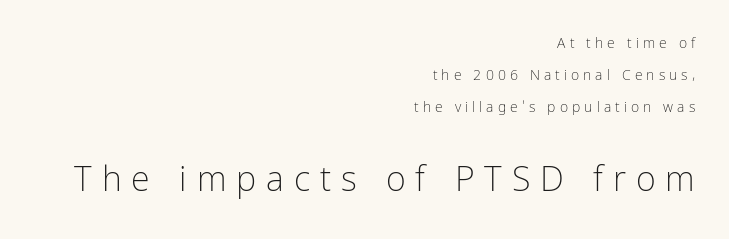
The block sitting lower on the canvas is the one with enlarged characters. The passage shown is not underscored anywhere. The characters display no serif detailing; their extremities are plain. The lettering holds an erect, upright posture throughout. The designer dialed line spacing up above the default.
